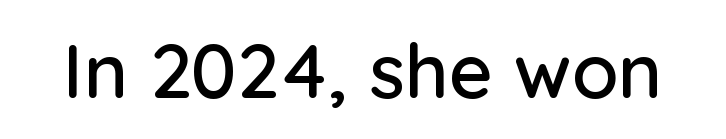
This sample has the flowing, uneven cadence of proportional lettering. This sample uses an upright cut, with every glyph sitting square on the baseline. Unlike a traditional serif, this face leaves its strokes unadorned. Between one letter and the next there's only the usual sliver of space. Lines of text with bare space underneath.
